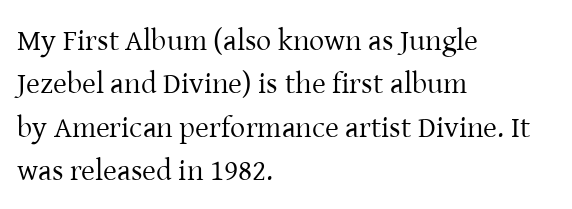
{"serif": "yes", "italic": "no", "bold": "no", "weight": "regular", "width": "normal", "stroke_contrast": "low", "x_height": "medium", "monospaced": "no", "underline": "no", "align": "left", "line_spacing": "normal", "line_spacing_ratio": 1.45, "letter_spacing": "normal", "letter_spacing_em": 0.0, "glyph_px": 30}
